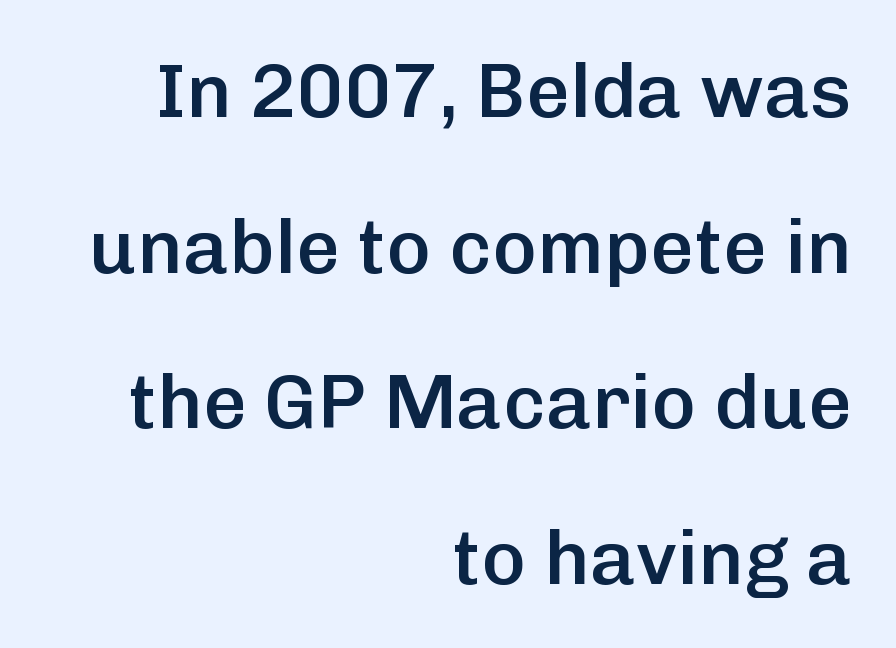
The image shows 77 px semibold sans-serif type, upright; set right-aligned, loose line spacing (2.02x), normal letter spacing, not underlined; low stroke contrast and a medium x-height.
